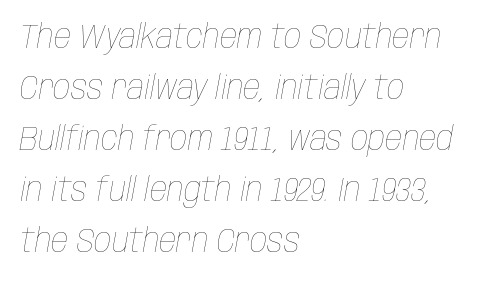
Each letter keeps its own natural width here, so spacing adapts to shape. Typeset ragged right — the left edge is the straight one. Tracking value appears to be zero — textbook default spacing. In terms of posture, this sample is oblique. Check under the words: just untouched page. This is not heavy type; no bold has been used.
